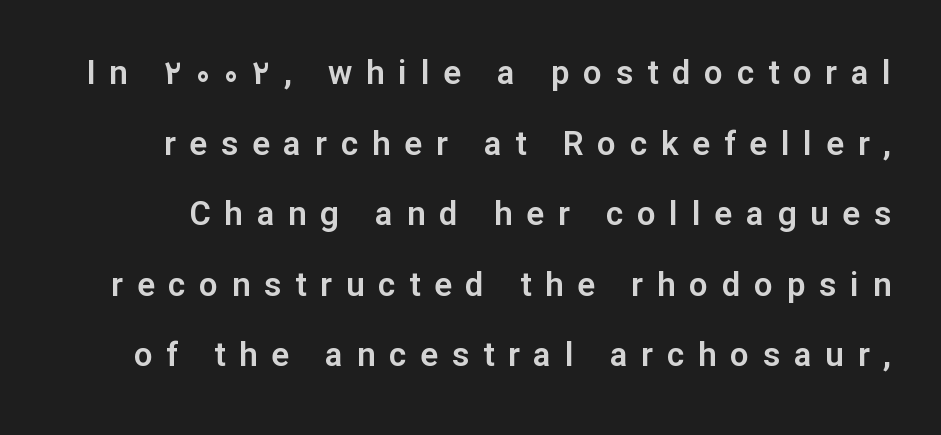
Q: Is the text italic (slanted)? A: No, it is upright.
Q: Is the typeface a serif or a sans-serif typeface? A: Sans-serif.
Q: Is the text underlined? A: No.
Q: Is the spacing between letters normal or unusually wide? A: Unusually wide.
Q: Is the spacing between lines tight, normal or loose? A: Loose.
Q: Width (condensed, normal, or wide)? A: Normal.
Q: Stroke contrast? A: Low.
Q: x-height? A: Medium.
Q: Monospaced? A: No.
